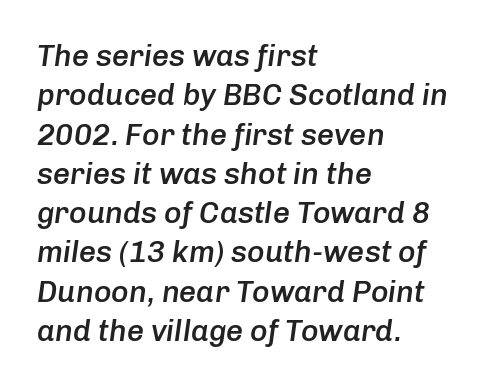
{"italic": "yes", "lean": "right", "slant_degrees": 8, "bold": "semi", "weight": "semibold", "width": "normal", "stroke_contrast": "low", "x_height": "medium", "monospaced": "no", "underline": "no", "align": "left", "line_spacing": "normal", "line_spacing_ratio": 1.31, "letter_spacing": "normal", "letter_spacing_em": 0.0, "glyph_px": 30}
